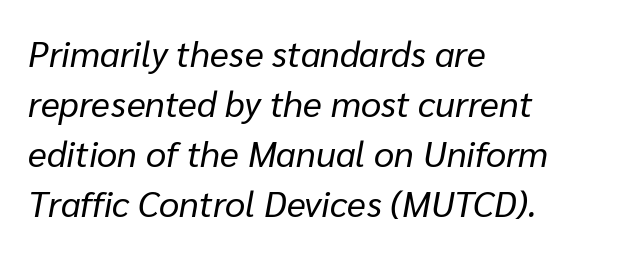
The image shows 36 px regular-weight type, italic (leaning right); set left-aligned, normal line spacing (1.39x), normal letter spacing, not underlined; low stroke contrast and a medium x-height.
